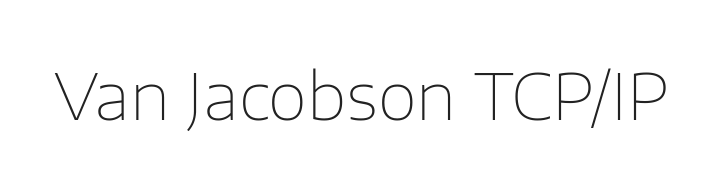
The image shows 64 px thin sans-serif type, upright; set normal letter spacing, not underlined; low stroke contrast and a medium x-height.
